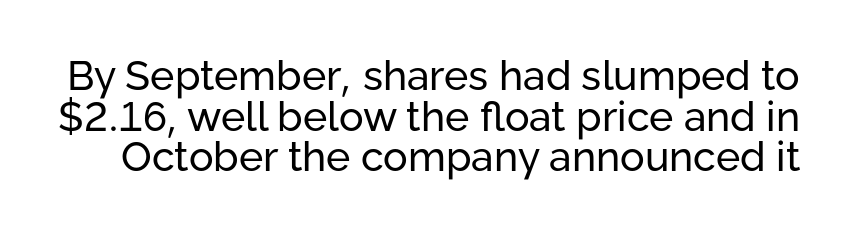
{"serif": "no", "italic": "no", "bold": "no", "weight": "regular", "width": "normal", "stroke_contrast": "low", "x_height": "medium", "monospaced": "no", "underline": "no", "line_spacing": "tight", "line_spacing_ratio": 0.99, "letter_spacing": "normal", "letter_spacing_em": 0.0, "glyph_px": 41}
